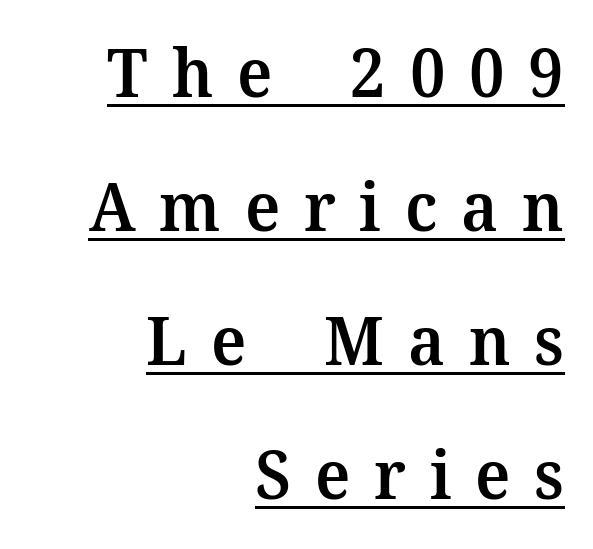
The designer went with a serif here, giving each stem small feet. In terms of weight, the rendering is demibold, just under bold. Proportional: the letters do not fall into vertical columns. Widely set lines give the paragraph a tall, airy silhouette.
